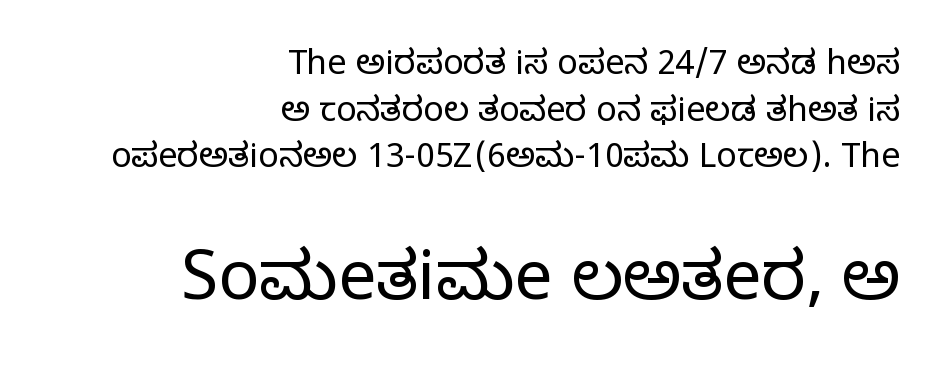
The image shows 68 px regular-weight serif type, upright; set right-aligned, normal line spacing (1.37x), normal letter spacing, not underlined; the second (bottom) block is 2.0x larger; low stroke contrast and a large x-height.
